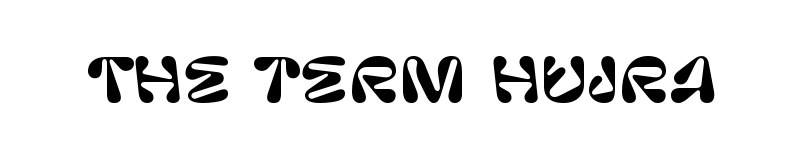
Q: Is the text italic (slanted)? A: Yes.
Q: Is the typeface a serif or a sans-serif typeface? A: Sans-serif.
Q: Is the text underlined? A: No.
Q: Is the spacing between letters normal or unusually wide? A: Normal.
Q: Width (condensed, normal, or wide)? A: Normal.
Q: Stroke contrast? A: Low.
Q: x-height? A: Large.
Q: Monospaced? A: No.
